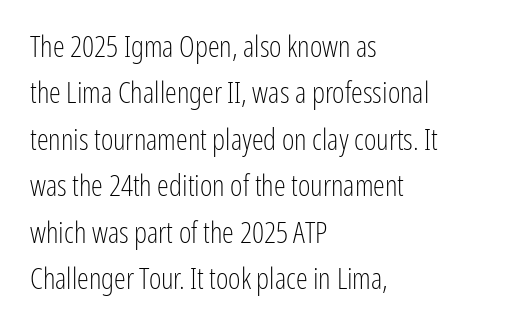
{"serif": "no", "italic": "no", "bold": "no", "weight": "light", "width": "condensed", "stroke_contrast": "low", "x_height": "medium", "monospaced": "no", "underline": "no", "align": "left", "line_spacing": "normal", "line_spacing_ratio": 1.55, "letter_spacing": "normal", "letter_spacing_em": 0.0, "glyph_px": 30}
